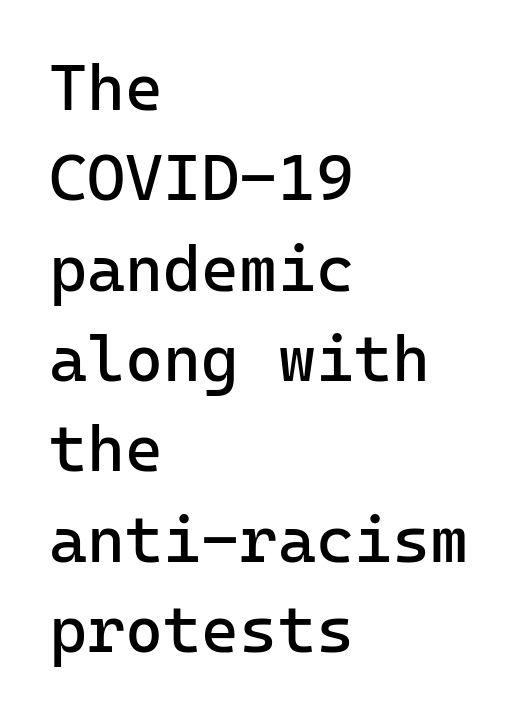
Check under the words: just untouched page. Does the lettering tilt? It doesn't — this is upright. The font family rendered here belongs to the sans-serif group. Each word holds together tightly as a unit, with standard inter-letter gaps. A classic flush-left, rag-right setting is used for this passage. Here the designer chose a console-style face with uniform glyph widths.
